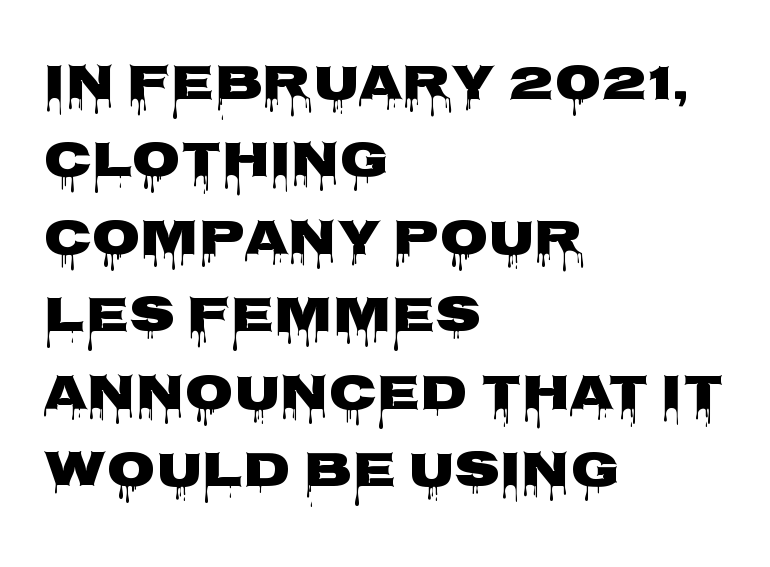
The image shows 50 px heavy, wide sans-serif type, upright; set left-aligned, normal line spacing (1.55x), normal letter spacing, not underlined; low stroke contrast and a large x-height.
